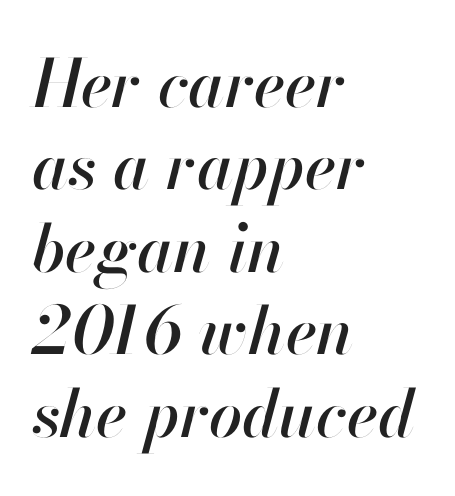
The image shows 66 px text type, italic (leaning right); set left-aligned, normal line spacing (1.25x), normal letter spacing, not underlined; high stroke contrast and a small x-height.
